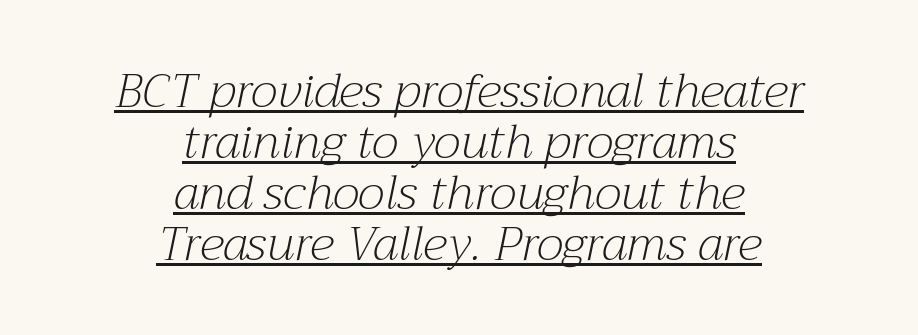
The image shows 48 px light serif type, italic (leaning right); set centered, tight line spacing (1.06x), normal letter spacing, underlined; medium stroke contrast and a medium x-height.
